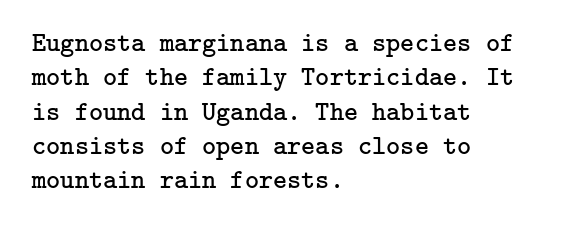
The letterforms sit at book weight or below. Honestly, the letter spacing is just normal — you wouldn't notice it. The type sits square on the baseline with zero lean. Unmarked baselines from the first word to the last. The text block is weighted toward the left margin, trailing off unevenly rightward. The designer left line spacing at the default.
